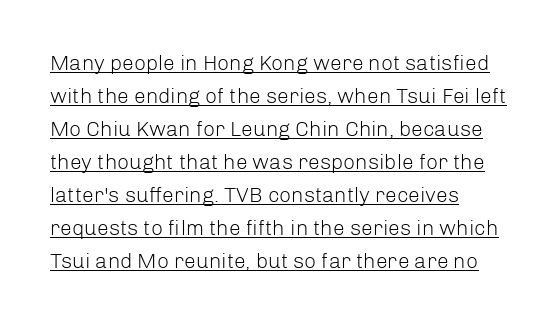
Q: Is the text bold? A: No.
Q: Is the text italic (slanted)? A: No, it is upright.
Q: Is the text underlined? A: Yes.
Q: How is the paragraph aligned? A: Left-aligned.
Q: Is the spacing between letters normal or unusually wide? A: Normal.
Q: Is the spacing between lines tight, normal or loose? A: Normal.
